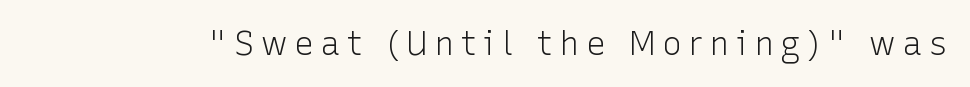
Nope, not italic — everything's standing straight. The space directly below the letters is spotless. The letters advance in unequal steps, a hallmark of proportional type. The weight would be labelled regular, book, light, or lighter still. Classification — sans serif. In terms of letterspacing, this is a distinctly airy, spread setting.
